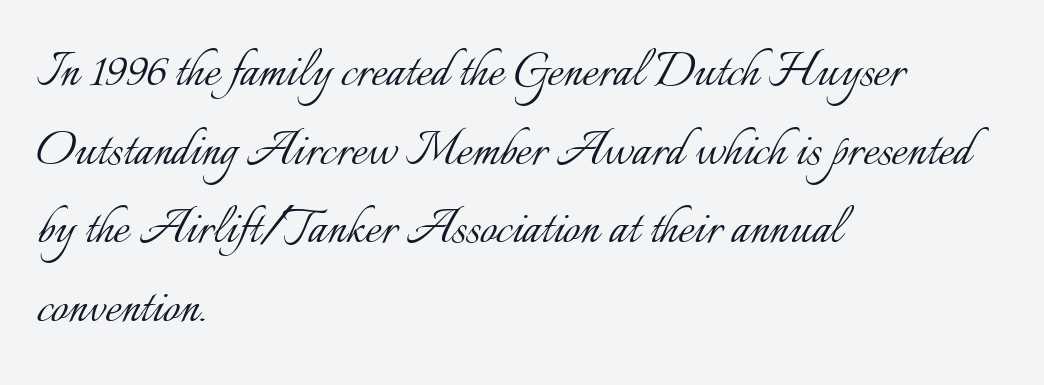
Q: Is the text bold? A: No.
Q: Is the text italic (slanted)? A: Yes.
Q: Is the text underlined? A: No.
Q: How is the paragraph aligned? A: Left-aligned.
Q: Is the spacing between letters normal or unusually wide? A: Normal.
Q: Is the spacing between lines tight, normal or loose? A: Normal.
Q: Width (condensed, normal, or wide)? A: Normal.
Q: Stroke contrast? A: Low.
Q: x-height? A: Small.
Q: Monospaced? A: No.
